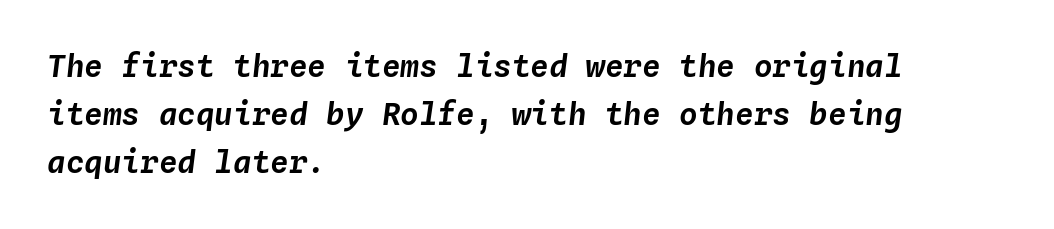
Q: Is the text italic (slanted)? A: Yes, it leans right by about 4 degrees.
Q: Is the text underlined? A: No.
Q: How is the paragraph aligned? A: Left-aligned.
Q: Is the spacing between letters normal or unusually wide? A: Normal.
Q: Is the spacing between lines tight, normal or loose? A: Normal.
Q: Width (condensed, normal, or wide)? A: Normal.
Q: Stroke contrast? A: Low.
Q: x-height? A: Medium.
Q: Monospaced? A: Yes.
